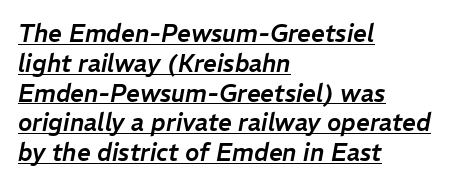
Q: Is the text italic (slanted)? A: Yes, it leans right by about 11 degrees.
Q: Is the text underlined? A: Yes.
Q: How is the paragraph aligned? A: Left-aligned.
Q: Is the spacing between letters normal or unusually wide? A: Normal.
